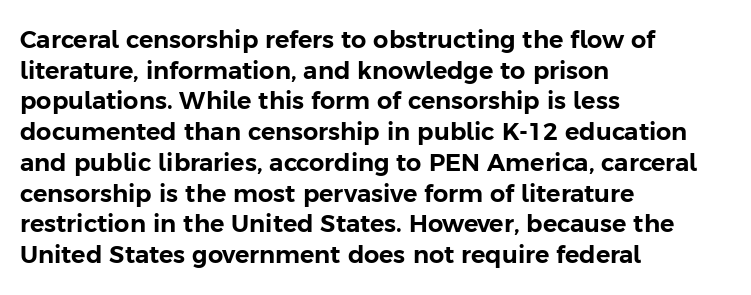
{"italic": "no", "underline": "no", "align": "left", "line_spacing": "normal", "line_spacing_ratio": 1.28, "letter_spacing": "normal", "letter_spacing_em": 0.0, "glyph_px": 24}
